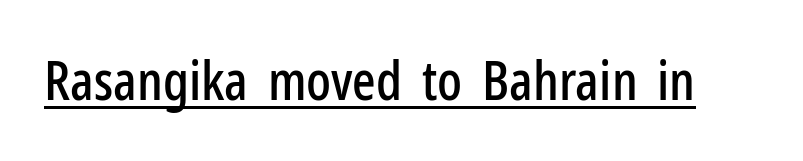
The image shows 55 px condensed sans-serif type, upright; set normal letter spacing, underlined; low stroke contrast and a medium x-height.
